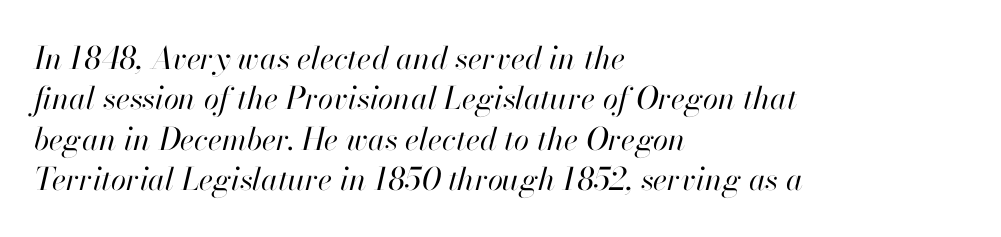
Is the type slanted? Yes — the strokes lean at a clear angle. The glyphs are unaccompanied by any horizontal stroke below them. Does extra space separate the letters? No, they use regular spacing. Teacher's note: observe the even left margin — that is flush-left alignment. Stems here are at most as thick as an everyday book face.
